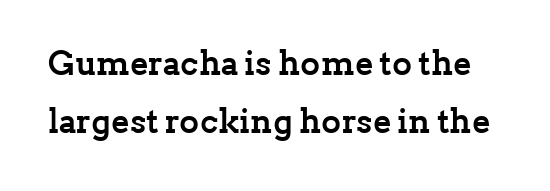
The image shows 34 px semibold serif type, upright; set line spacing 1.71x, normal letter spacing, not underlined; low stroke contrast and a medium x-height.
